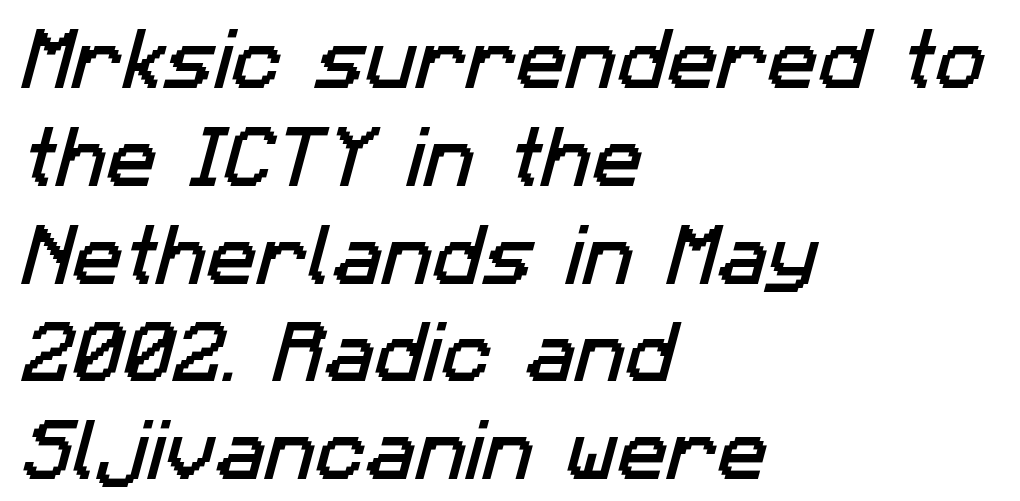
{"serif": "no", "width": "normal", "stroke_contrast": "low", "x_height": "medium", "monospaced": "no", "underline": "no", "align": "left", "line_spacing": "normal", "line_spacing_ratio": 1.46, "letter_spacing": "normal", "letter_spacing_em": 0.0, "glyph_px": 67}
